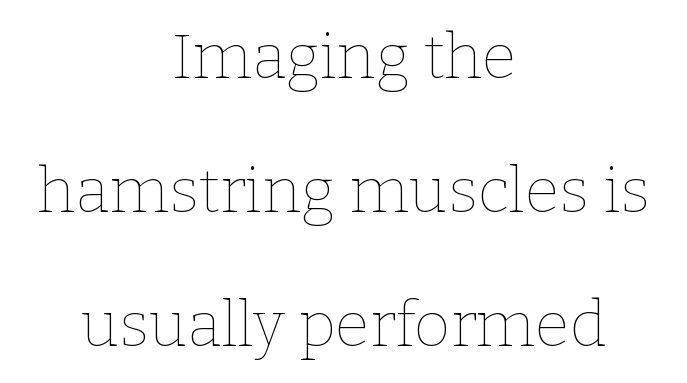
The image shows 63 px thin type, upright; set centered, loose line spacing (2.13x), normal letter spacing, not underlined; low stroke contrast and a medium x-height.
